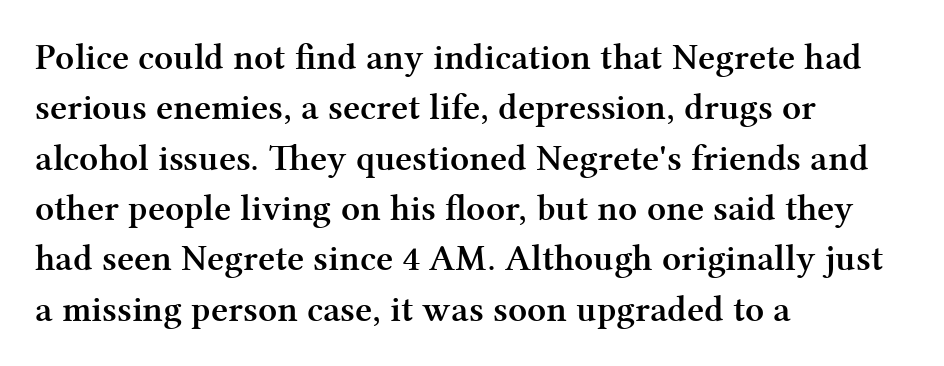
Q: Is the text bold? A: Yes.
Q: Is the text italic (slanted)? A: No, it is upright.
Q: Is the typeface a serif or a sans-serif typeface? A: Serif.
Q: Is the text underlined? A: No.
Q: How is the paragraph aligned? A: Left-aligned.
Q: Is the spacing between letters normal or unusually wide? A: Normal.
Q: Is the spacing between lines tight, normal or loose? A: Normal.
Q: Width (condensed, normal, or wide)? A: Normal.
Q: Stroke contrast? A: Medium.
Q: x-height? A: Medium.
Q: Monospaced? A: No.
